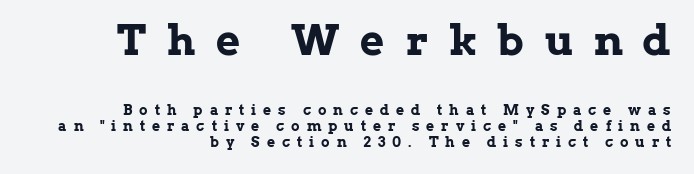
The image shows 42 px bold serif type, upright; set right-aligned, tight line spacing (1.13x), unusually wide letter spacing (+0.5 em), not underlined; the first (top) block is 3.0x larger; low stroke contrast and a medium x-height.
